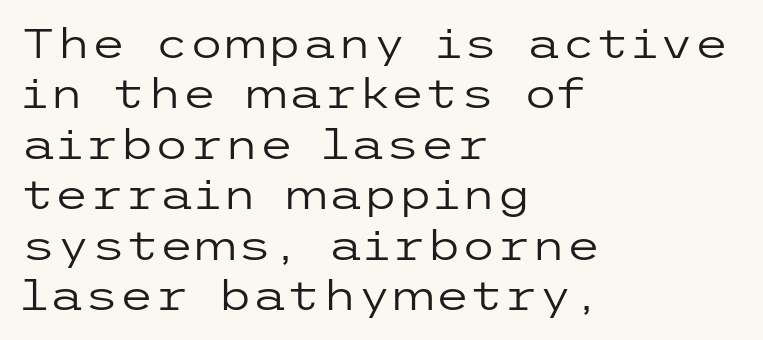
Q: Is the text bold? A: No.
Q: Is the text italic (slanted)? A: No, it is upright.
Q: Is the typeface a serif or a sans-serif typeface? A: Sans-serif.
Q: Is the text underlined? A: No.
Q: How is the paragraph aligned? A: Left-aligned.
Q: Is the spacing between letters normal or unusually wide? A: Normal.
Q: Is the spacing between lines tight, normal or loose? A: Normal.
Q: Width (condensed, normal, or wide)? A: Wide.
Q: Stroke contrast? A: Low.
Q: x-height? A: Medium.
